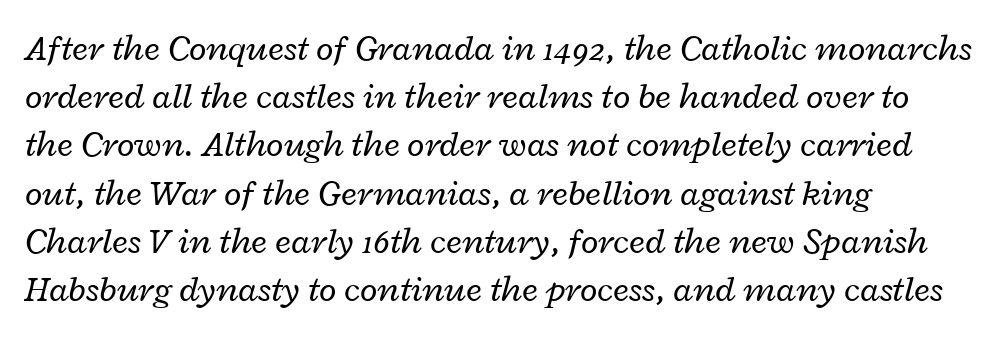
{"italic": "yes", "lean": "right", "slant_degrees": 12, "bold": "no", "weight": "regular", "width": "wide", "stroke_contrast": "low", "x_height": "medium", "monospaced": "no", "underline": "no", "align": "left", "line_spacing": "normal", "line_spacing_ratio": 1.34, "letter_spacing": "normal", "letter_spacing_em": 0.0, "glyph_px": 36}
